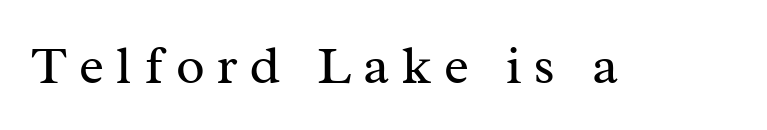
Q: Is the text bold? A: No.
Q: Is the text italic (slanted)? A: No, it is upright.
Q: Is the typeface a serif or a sans-serif typeface? A: Serif.
Q: Is the text underlined? A: No.
Q: Is the spacing between letters normal or unusually wide? A: Unusually wide.
Q: Width (condensed, normal, or wide)? A: Normal.
Q: Stroke contrast? A: Medium.
Q: x-height? A: Medium.
Q: Monospaced? A: No.
